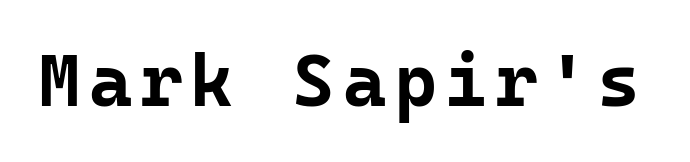
{"serif": "no", "italic": "no", "bold": "yes", "weight": "bold", "width": "normal", "stroke_contrast": "low", "x_height": "medium", "monospaced": "yes", "underline": "no", "glyph_px": 73}
